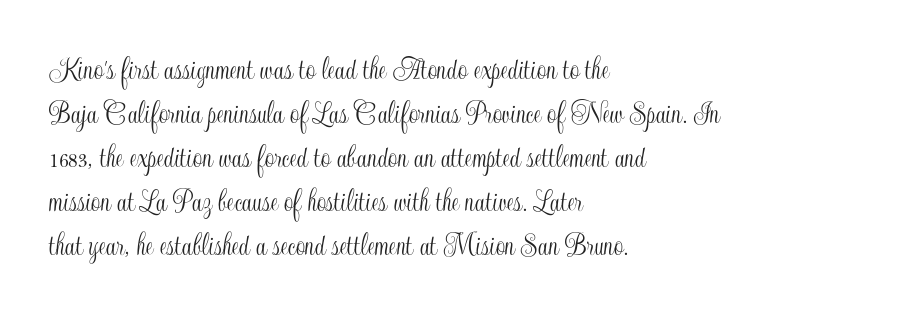
{"width": "condensed", "x_height": "small", "monospaced": "no", "underline": "no", "align": "left", "line_spacing": "normal", "line_spacing_ratio": 1.33, "letter_spacing": "normal", "letter_spacing_em": 0.0, "glyph_px": 33}
